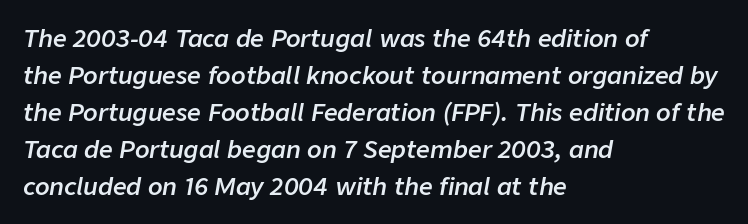
{"italic": "yes", "lean": "right", "slant_degrees": 9, "bold": "semi", "underline": "no", "align": "left", "line_spacing": "normal", "line_spacing_ratio": 1.54, "letter_spacing": "normal", "letter_spacing_em": 0.0, "glyph_px": 24}
